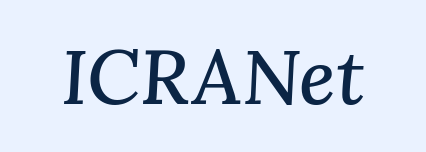
Q: Is the text italic (slanted)? A: Yes, it leans right by about 3 degrees.
Q: Is the typeface a serif or a sans-serif typeface? A: Serif.
Q: Is the text underlined? A: No.
Q: Is the spacing between letters normal or unusually wide? A: Normal.
Q: Width (condensed, normal, or wide)? A: Normal.
Q: Stroke contrast? A: Medium.
Q: x-height? A: Medium.
Q: Monospaced? A: No.
